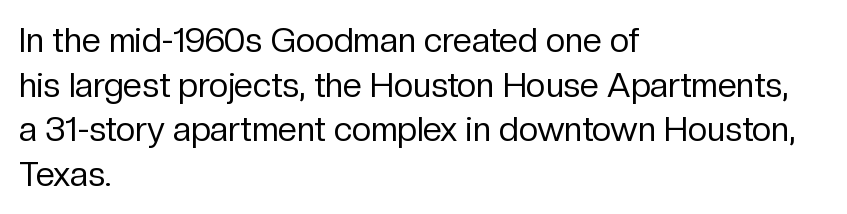
The image shows 34 px regular-weight sans-serif type, upright; set left-aligned, normal line spacing (1.31x), normal letter spacing, not underlined; low stroke contrast and a medium x-height.
